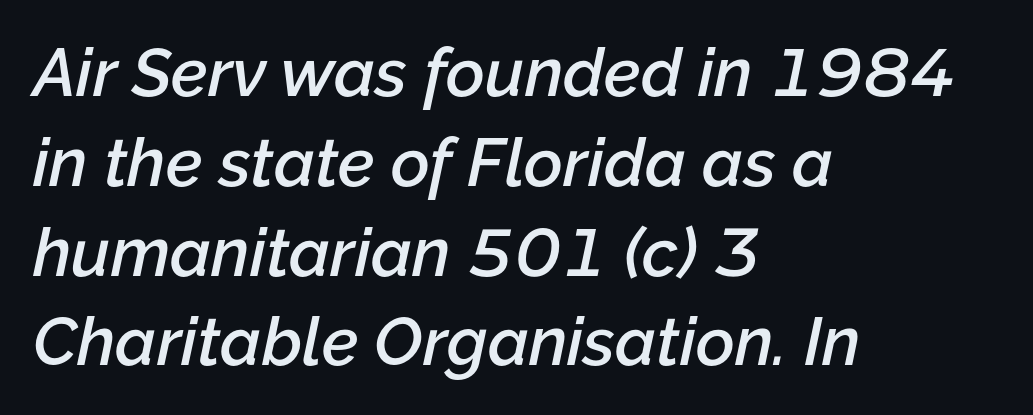
The image shows 67 px semibold type, italic (leaning right); set left-aligned, normal line spacing (1.34x), normal letter spacing, not underlined; low stroke contrast and a medium x-height.
